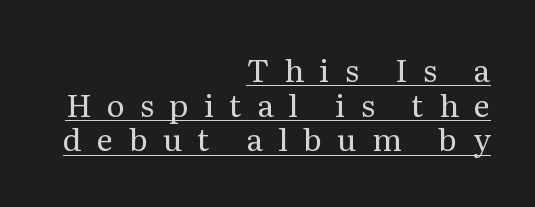
The image shows 31 px regular-weight serif type, upright; set right-aligned, tight line spacing (1.12x), unusually wide letter spacing (+0.49 em), underlined; medium stroke contrast and a medium x-height.
